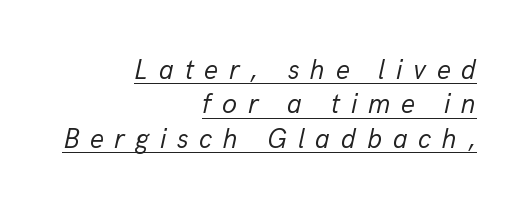
The image shows 27 px text type, italic (leaning right); set right-aligned, normal line spacing (1.27x), unusually wide letter spacing (+0.4 em), underlined.
